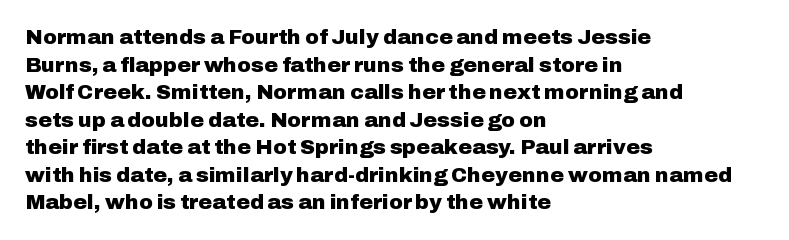
The image shows 21 px bold type, upright; set left-aligned, normal line spacing (1.31x), normal letter spacing, not underlined.
